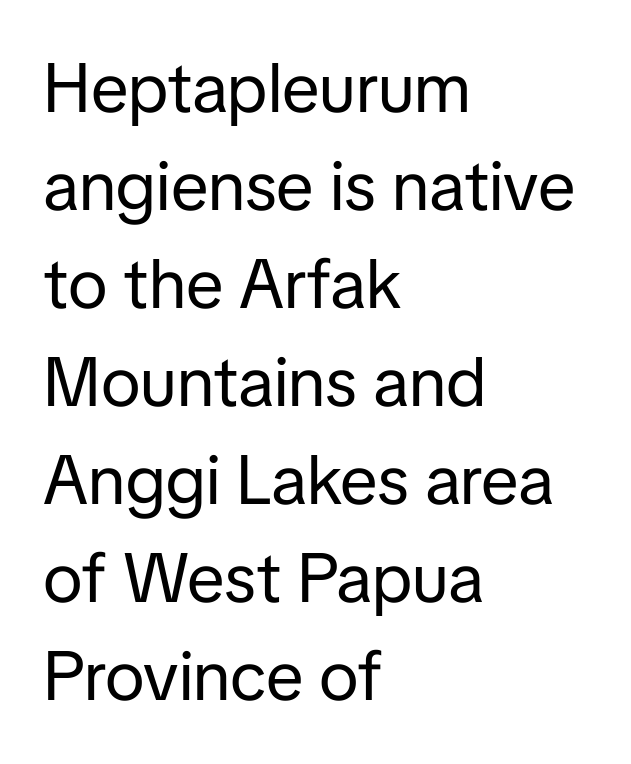
The image shows 69 px regular-weight sans-serif type, upright; set left-aligned, normal line spacing (1.42x), normal letter spacing, not underlined; low stroke contrast and a medium x-height.
